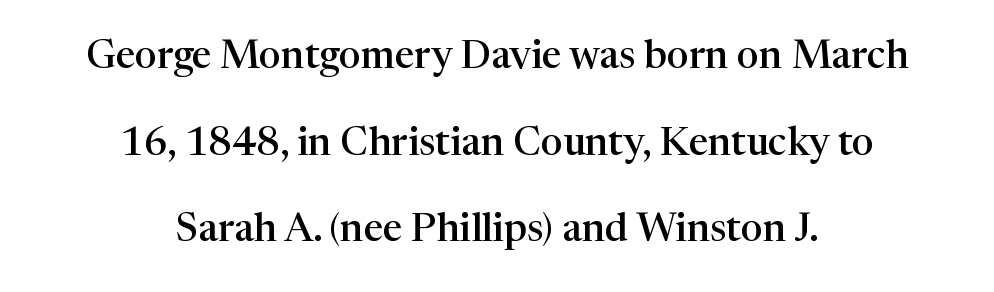
{"serif": "yes", "italic": "no", "bold": "semi", "weight": "semibold", "width": "normal", "stroke_contrast": "high", "x_height": "medium", "monospaced": "no", "underline": "no", "align": "center", "line_spacing": "loose", "line_spacing_ratio": 2.22, "letter_spacing": "normal", "letter_spacing_em": 0.0, "glyph_px": 39}
